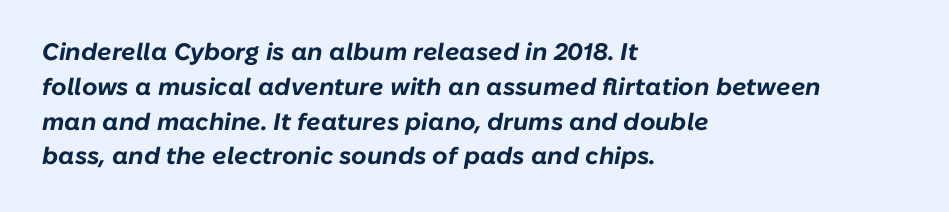
The image shows 24 px bold type, italic (leaning right); set left-aligned, normal line spacing (1.45x), normal letter spacing, not underlined.
